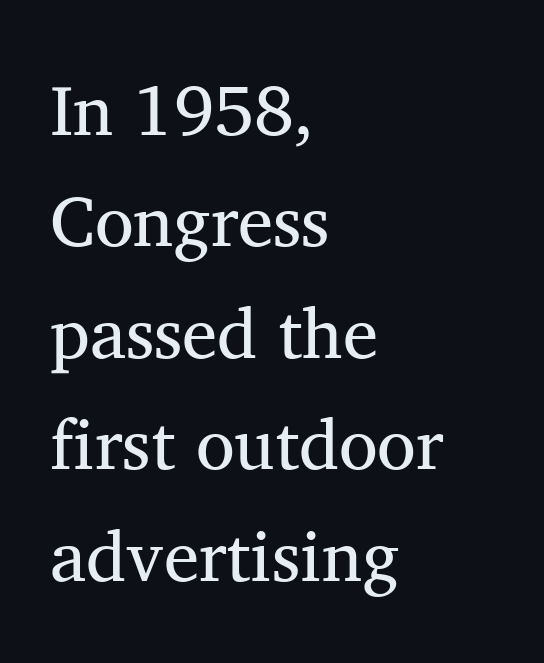
Q: Is the text bold? A: No.
Q: Is the text italic (slanted)? A: No, it is upright.
Q: Is the typeface a serif or a sans-serif typeface? A: Serif.
Q: Is the text underlined? A: No.
Q: How is the paragraph aligned? A: Left-aligned.
Q: Is the spacing between letters normal or unusually wide? A: Normal.
Q: Is the spacing between lines tight, normal or loose? A: Normal.
Q: Width (condensed, normal, or wide)? A: Normal.
Q: Stroke contrast? A: Medium.
Q: x-height? A: Medium.
Q: Monospaced? A: No.
